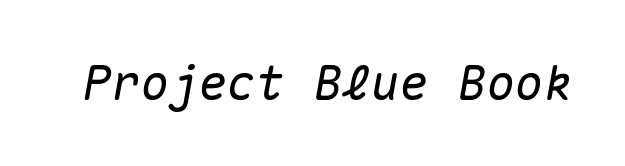
Q: Is the text italic (slanted)? A: Yes, it leans right by about 10 degrees.
Q: Is the text underlined? A: No.
Q: Is the spacing between letters normal or unusually wide? A: Normal.
Q: Width (condensed, normal, or wide)? A: Normal.
Q: Stroke contrast? A: Medium.
Q: x-height? A: Medium.
Q: Monospaced? A: Yes.
